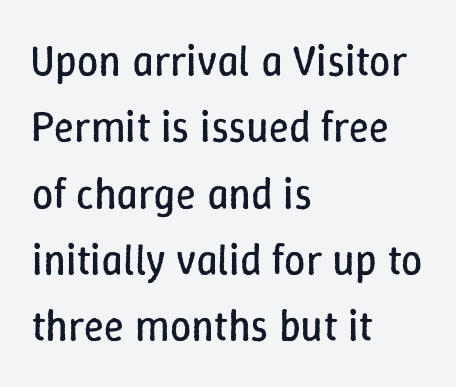
The image shows 42 px regular-weight type, upright; set left-aligned, normal line spacing (1.58x), normal letter spacing, not underlined; low stroke contrast and a medium x-height.
